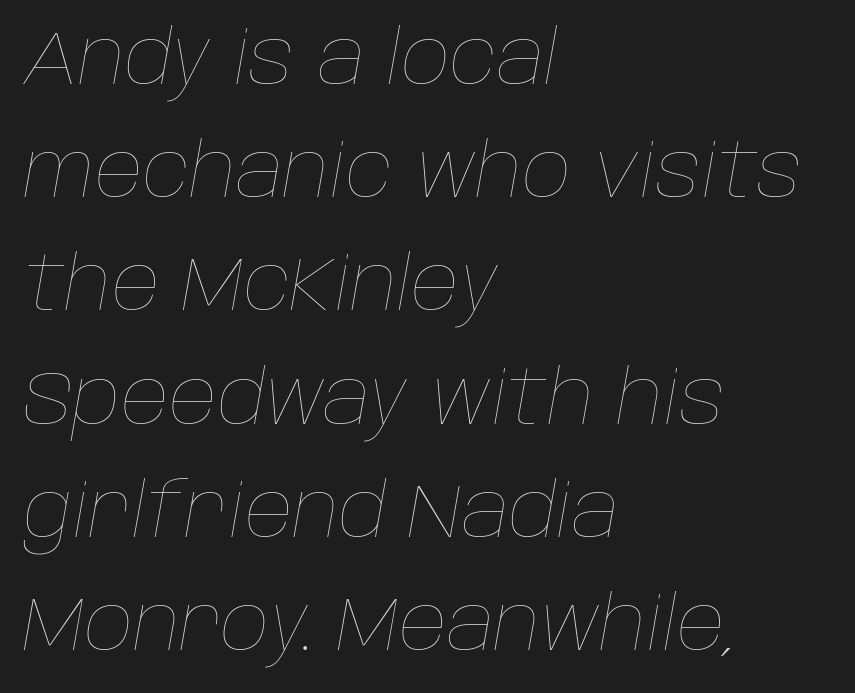
The image shows 75 px thin type, italic (leaning right); set left-aligned, normal line spacing (1.51x), normal letter spacing, not underlined; low stroke contrast and a large x-height.
